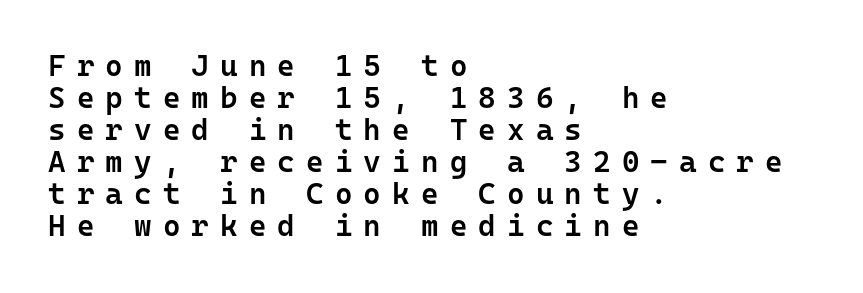
Clear beneath every line of the passage. Is there any slant? The stems are plumb. Teacher's note: observe the even left margin — that is flush-left alignment. Monospaced: the letters line up in strict vertical columns. Strokes here are thickened, but only to semibold level. In terms of letterspacing, this is a distinctly airy, spread setting.
